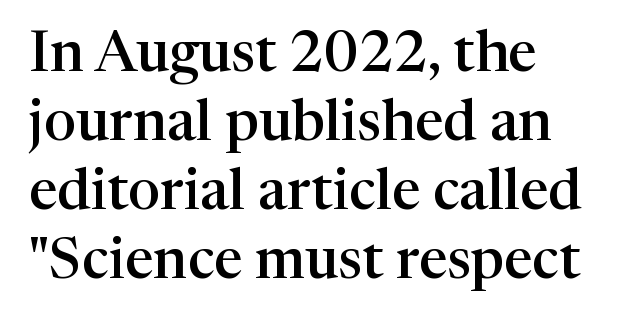
Q: Is the text bold? A: Semi-bold.
Q: Is the text italic (slanted)? A: No, it is upright.
Q: Is the typeface a serif or a sans-serif typeface? A: Serif.
Q: Is the text underlined? A: No.
Q: How is the paragraph aligned? A: Left-aligned.
Q: Is the spacing between letters normal or unusually wide? A: Normal.
Q: Width (condensed, normal, or wide)? A: Normal.
Q: Stroke contrast? A: High.
Q: x-height? A: Medium.
Q: Monospaced? A: No.
